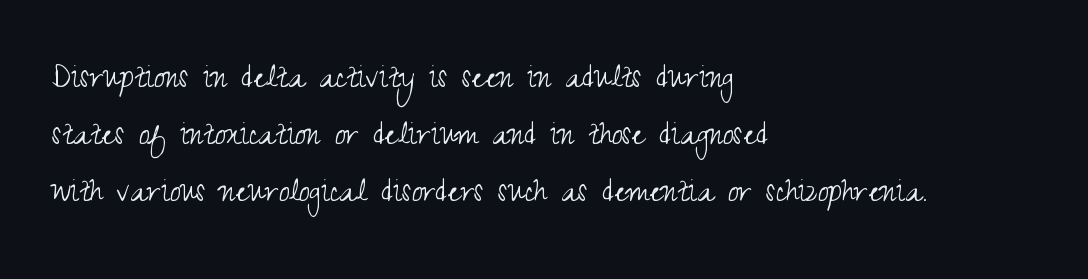
{"serif": "no", "italic": "no", "bold": "no", "weight": "light", "width": "condensed", "stroke_contrast": "medium", "x_height": "small", "monospaced": "no", "underline": "no", "align": "left", "line_spacing": "normal", "line_spacing_ratio": 1.5, "letter_spacing": "normal", "letter_spacing_em": 0.0, "glyph_px": 38}
